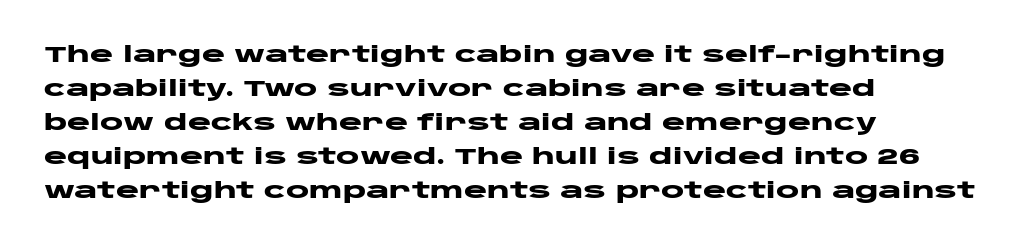
{"italic": "no", "bold": "yes", "underline": "no", "align": "left", "line_spacing": "normal", "line_spacing_ratio": 1.55, "letter_spacing": "normal", "letter_spacing_em": 0.0, "glyph_px": 22}
